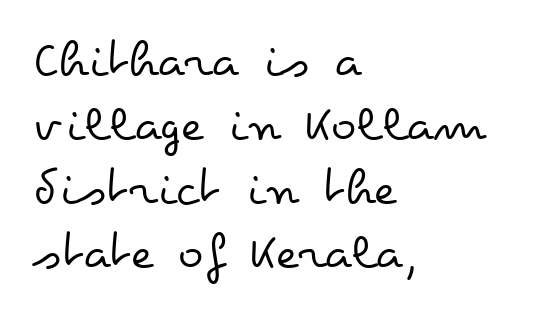
{"italic": "no", "bold": "no", "weight": "regular", "width": "wide", "stroke_contrast": "low", "x_height": "small", "monospaced": "no", "underline": "no", "align": "left", "line_spacing_ratio": 1.21, "letter_spacing": "normal", "letter_spacing_em": 0.0, "glyph_px": 53}
